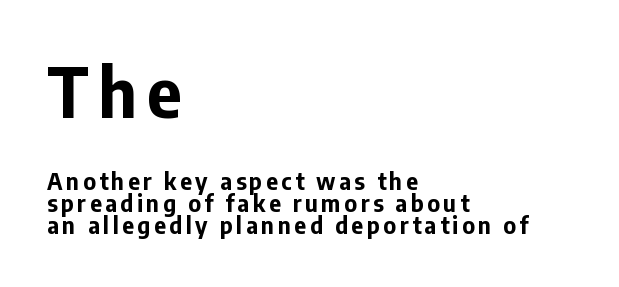
Spacing verdict: proportional, widths tailored to each character. You'd pick this weight for a headline — it's a proper bold. The block of text is dense from top to bottom, with scant space between rows. You can tell from the bare stems that sans-serif type was used.
